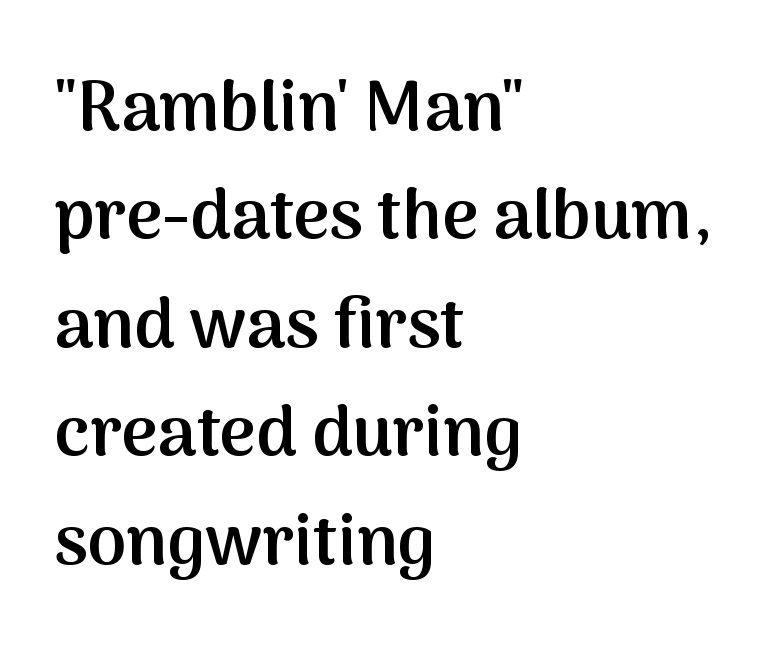
Type style note: lacks serifs. Slightly chunky letters — semibold, I'd say, not full bold. The passage shown is typed in a proportional face where columns would drift. The rows are spaced the way most documents space them.
